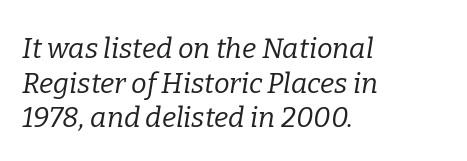
{"serif": "yes", "italic": "yes", "lean": "right", "slant_degrees": 9, "bold": "no", "weight": "regular", "width": "normal", "stroke_contrast": "low", "x_height": "medium", "monospaced": "no", "underline": "no", "align": "left", "line_spacing_ratio": 1.24, "letter_spacing": "normal", "letter_spacing_em": 0.0, "glyph_px": 28}
